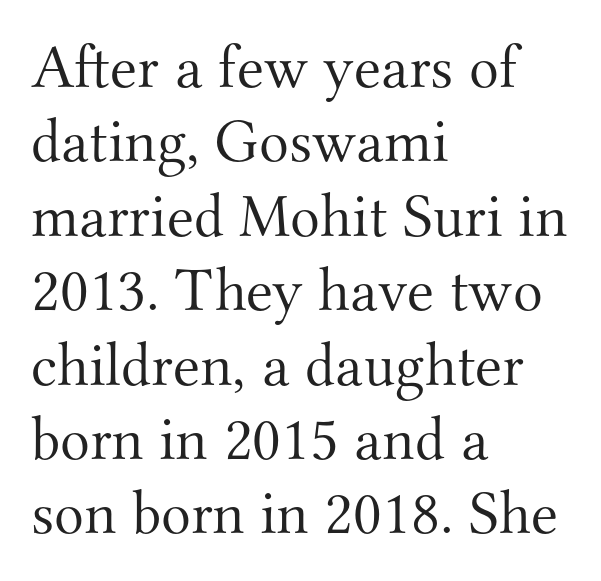
The image shows 62 px light serif type, upright; set left-aligned, line spacing 1.2x, normal letter spacing, not underlined; medium stroke contrast and a small x-height.
